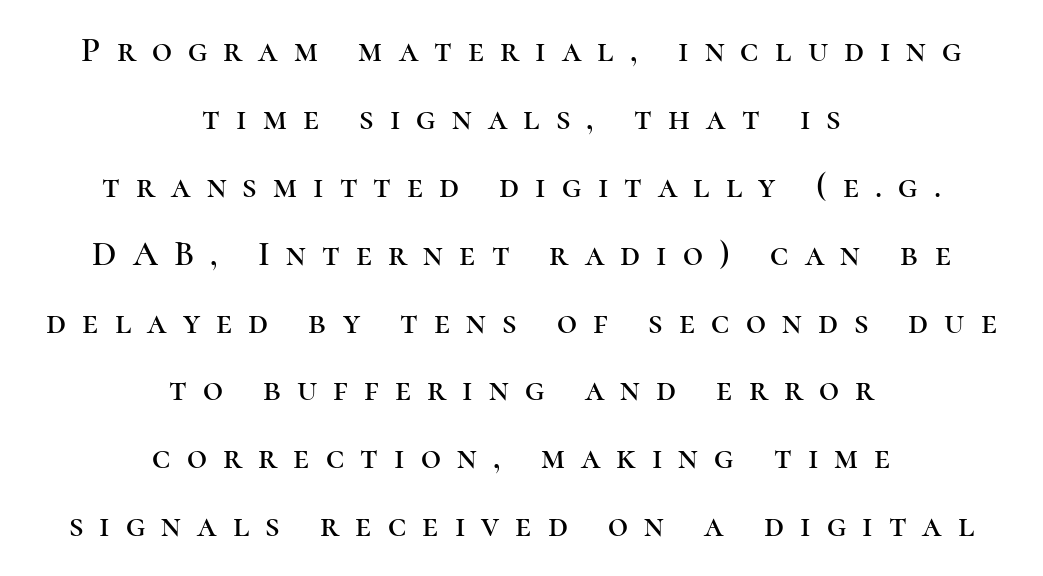
Q: Is the text italic (slanted)? A: No, it is upright.
Q: Is the typeface a serif or a sans-serif typeface? A: Serif.
Q: Is the text underlined? A: No.
Q: How is the paragraph aligned? A: Centered.
Q: Is the spacing between letters normal or unusually wide? A: Unusually wide.
Q: Is the spacing between lines tight, normal or loose? A: Loose.
Q: Width (condensed, normal, or wide)? A: Normal.
Q: Stroke contrast? A: High.
Q: x-height? A: Medium.
Q: Monospaced? A: No.
